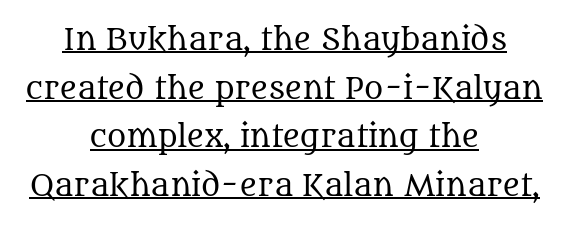
The image shows 29 px regular-weight serif type, upright; set centered, normal line spacing (1.68x), normal letter spacing, underlined; medium stroke contrast and a large x-height.
